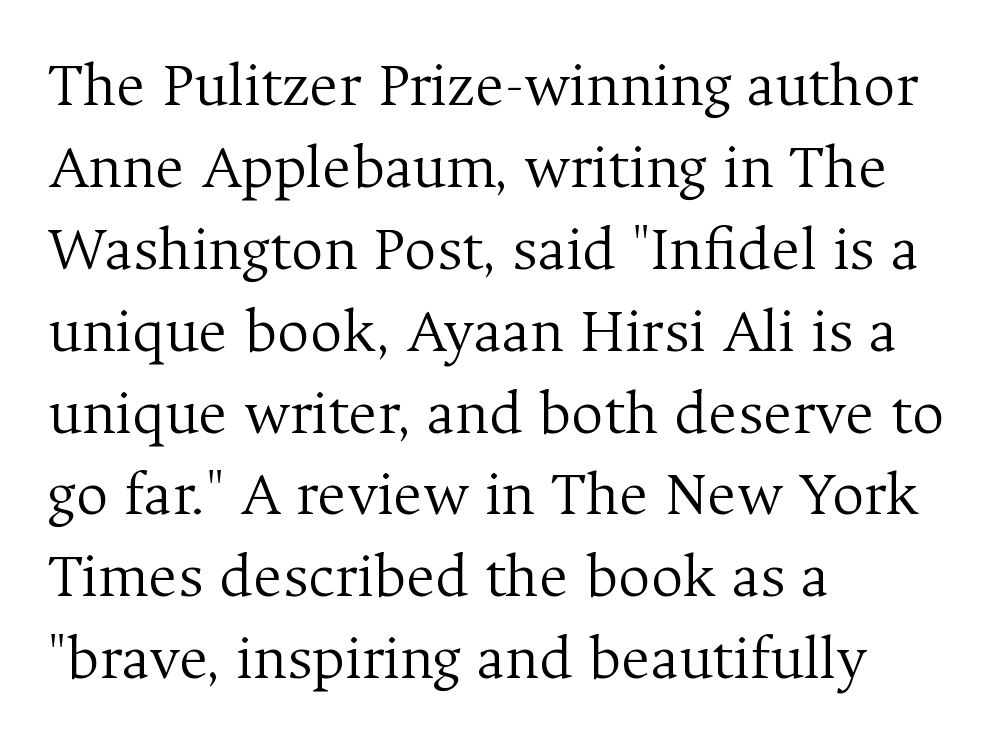
The rendering keeps characters at their native spacing. No chunkiness to these letters — they're not bold. You could not count columns in this text — the font is proportionally spaced. Alignment: flush left. The passage shown is not underscored anywhere. The letters stand straight up with perfectly vertical stems.
